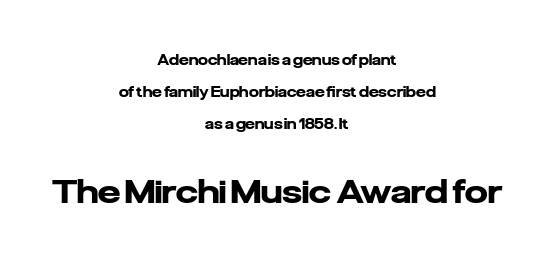
Neither beginnings nor endings align; midpoints do. This block would shrink considerably if given ordinary leading; it's expanded now. Underlining? Definitely not there. Notice how thick the strokes are: this is what a full bold looks like. Upright lettering throughout. Larger block? The one below; the one above is distinctly smaller.
